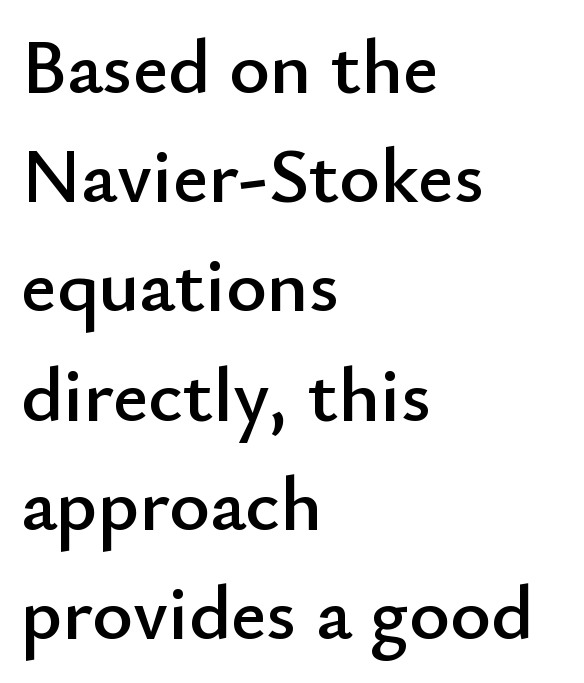
Q: Is the text italic (slanted)? A: No, it is upright.
Q: Is the typeface a serif or a sans-serif typeface? A: Sans-serif.
Q: Is the text underlined? A: No.
Q: How is the paragraph aligned? A: Left-aligned.
Q: Is the spacing between letters normal or unusually wide? A: Normal.
Q: Is the spacing between lines tight, normal or loose? A: Normal.
Q: Width (condensed, normal, or wide)? A: Normal.
Q: Stroke contrast? A: Low.
Q: x-height? A: Small.
Q: Monospaced? A: No.
